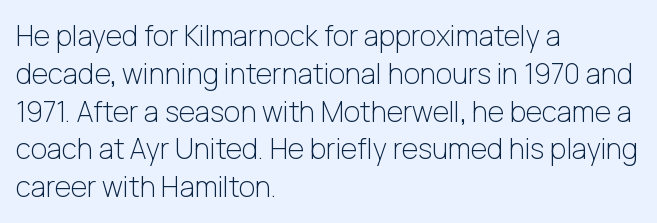
{"serif": "no", "italic": "no", "bold": "no", "weight": "light", "width": "normal", "stroke_contrast": "low", "x_height": "medium", "monospaced": "no", "underline": "no", "align": "left", "line_spacing": "normal", "line_spacing_ratio": 1.35, "letter_spacing": "normal", "letter_spacing_em": 0.0, "glyph_px": 28}
